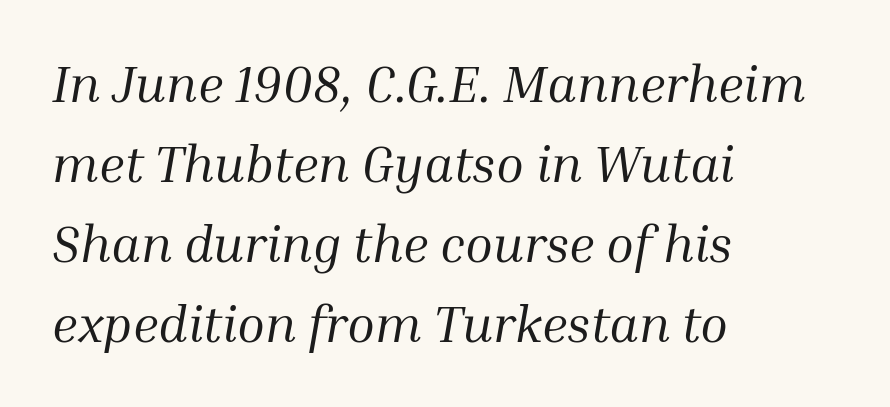
Q: Is the text bold? A: No.
Q: Is the text italic (slanted)? A: Yes, it leans right by about 10 degrees.
Q: Is the typeface a serif or a sans-serif typeface? A: Serif.
Q: Is the text underlined? A: No.
Q: How is the paragraph aligned? A: Left-aligned.
Q: Is the spacing between letters normal or unusually wide? A: Normal.
Q: Is the spacing between lines tight, normal or loose? A: Normal.
Q: Width (condensed, normal, or wide)? A: Normal.
Q: Stroke contrast? A: Medium.
Q: x-height? A: Medium.
Q: Monospaced? A: No.
